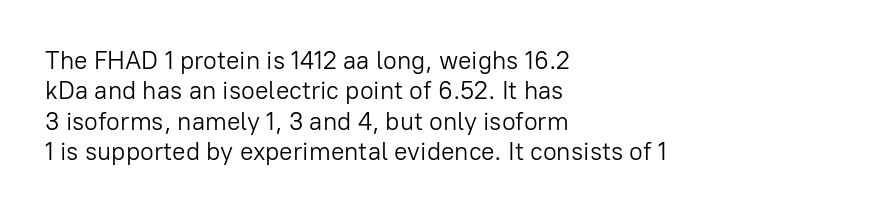
The image shows 25 px text type, upright; set left-aligned, line spacing 1.22x, normal letter spacing, not underlined.
